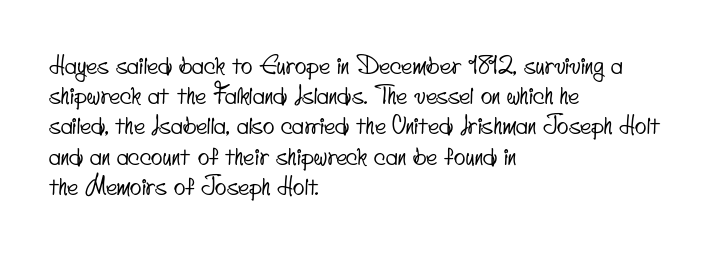
Each new line begins a customary step beneath the previous one. This rendering features lettering with no underline. This rendering uses left alignment, leaving the right contour irregular. How are the letters spaced? Ordinarily, with no added tracking.
